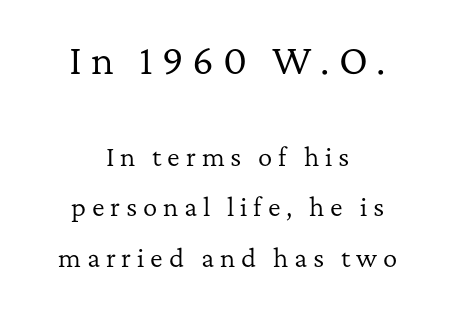
{"serif": "yes", "italic": "no", "bold": "no", "weight": "regular", "width": "normal", "stroke_contrast": "low", "x_height": "medium", "monospaced": "no", "underline": "no", "align": "center", "line_spacing": "loose", "line_spacing_ratio": 2.11, "letter_spacing": "wide", "letter_spacing_em": 0.24, "larger_block": "first", "size_ratio": 1.5, "glyph_px": 36}
